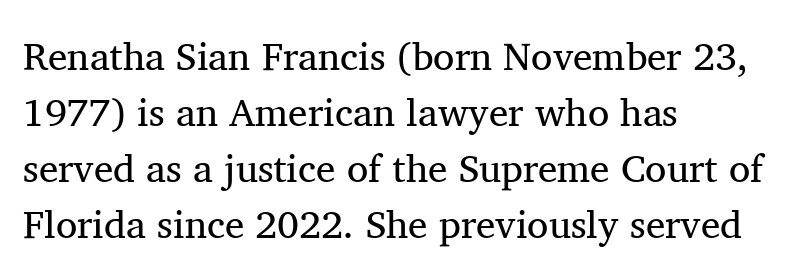
{"serif": "yes", "italic": "no", "bold": "no", "weight": "regular", "width": "normal", "stroke_contrast": "medium", "x_height": "medium", "monospaced": "no", "underline": "no", "align": "left", "line_spacing": "normal", "line_spacing_ratio": 1.44, "letter_spacing": "normal", "letter_spacing_em": 0.0, "glyph_px": 39}
